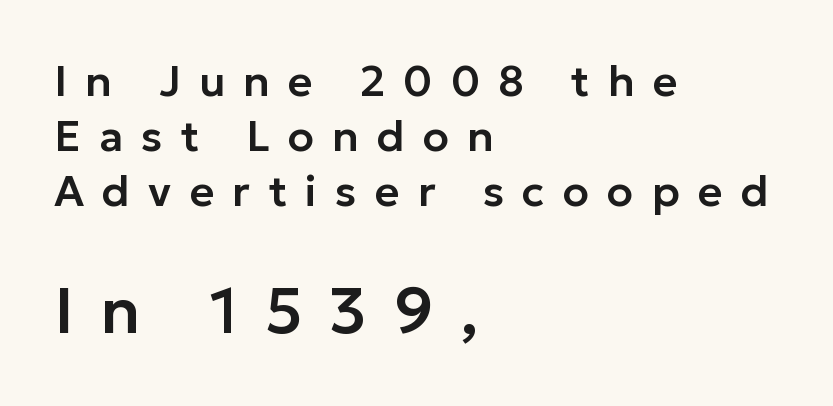
The image shows 64 px sans-serif type, upright; set left-aligned, normal line spacing (1.28x), unusually wide letter spacing (+0.42 em), not underlined; the second (bottom) block is 1.49x larger; low stroke contrast and a medium x-height.
